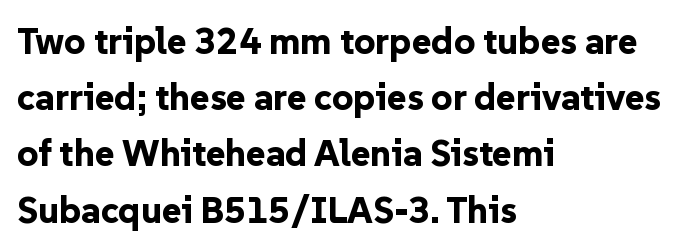
Quick note: interline space is typical. Note: no serifs on the glyphs. The rendering uses natural spacing where letterforms have individual widths. There is no visible air inserted between adjacent glyphs.
